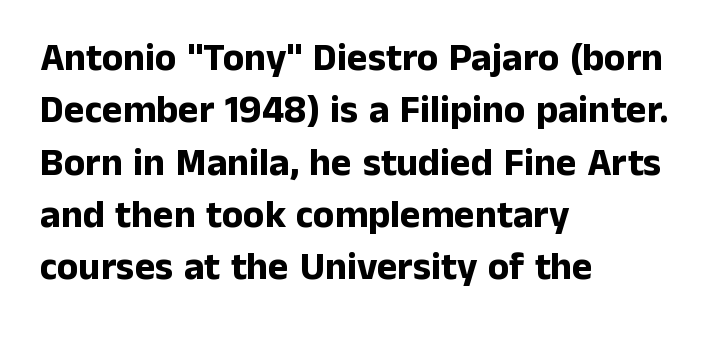
The image shows 39 px bold sans-serif type, upright; set left-aligned, normal line spacing (1.34x), normal letter spacing, not underlined; low stroke contrast and a medium x-height.
